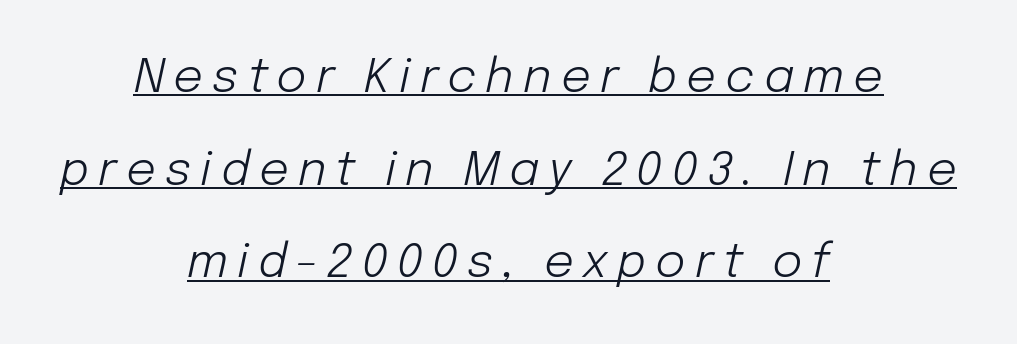
{"italic": "yes", "lean": "right", "slant_degrees": 12, "bold": "no", "weight": "light", "width": "normal", "stroke_contrast": "low", "x_height": "medium", "monospaced": "no", "underline": "yes", "align": "center", "line_spacing": "loose", "line_spacing_ratio": 1.97, "glyph_px": 47}
